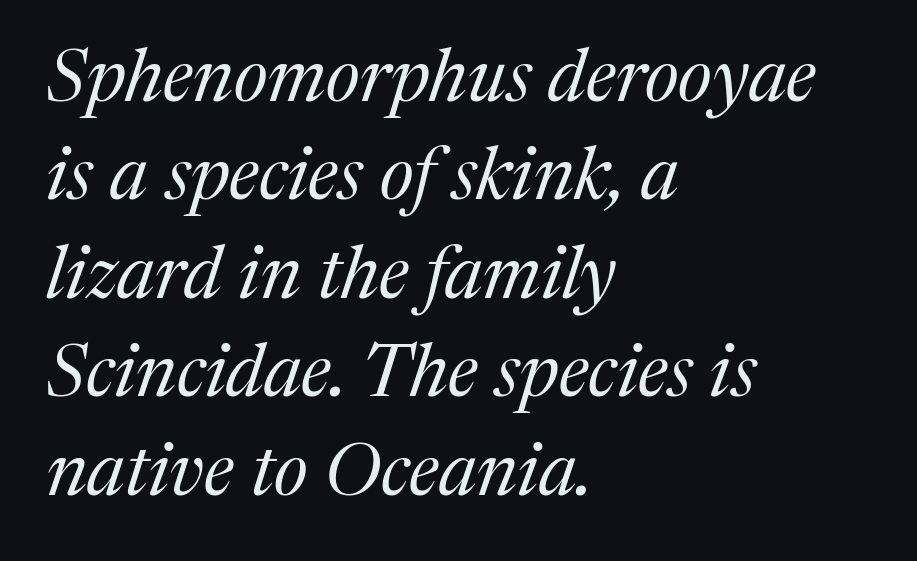
The image shows 74 px regular-weight serif type, italic (leaning right); set left-aligned, normal line spacing (1.33x), normal letter spacing, not underlined; medium stroke contrast and a medium x-height.
